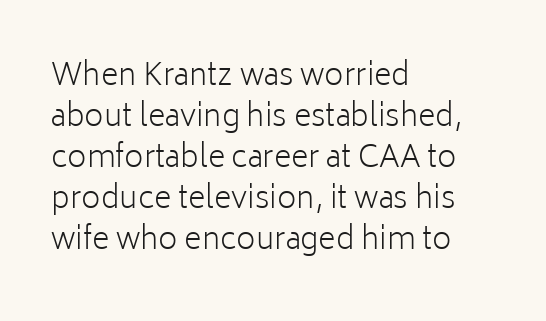
Q: Is the text bold? A: No.
Q: Is the text italic (slanted)? A: No, it is upright.
Q: Is the typeface a serif or a sans-serif typeface? A: Sans-serif.
Q: Is the text underlined? A: No.
Q: How is the paragraph aligned? A: Left-aligned.
Q: Is the spacing between letters normal or unusually wide? A: Normal.
Q: Is the spacing between lines tight, normal or loose? A: Normal.
Q: Width (condensed, normal, or wide)? A: Normal.
Q: Stroke contrast? A: Low.
Q: x-height? A: Medium.
Q: Monospaced? A: No.
